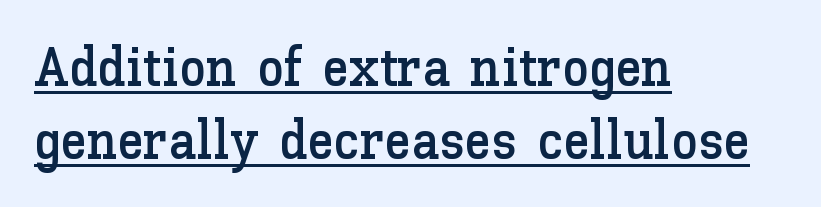
The lines in this sample share a left origin and differ only in where they stop. Does a line run under the words? Yes, clearly. Think of a printed novel: that variable character pitch is what you see here. Tracking here is standard; glyphs follow each other at the usual distance. Baseline-to-baseline distance is the conventional proportion of letter height.
